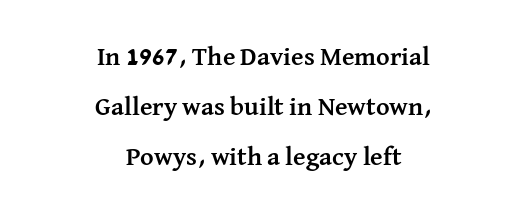
The image shows 26 px bold type, upright; set centered, loose line spacing (1.92x), normal letter spacing, not underlined.
